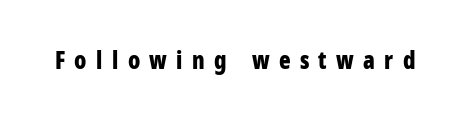
{"italic": "no", "bold": "yes", "underline": "no", "letter_spacing": "wide", "letter_spacing_em": 0.39, "glyph_px": 24}
